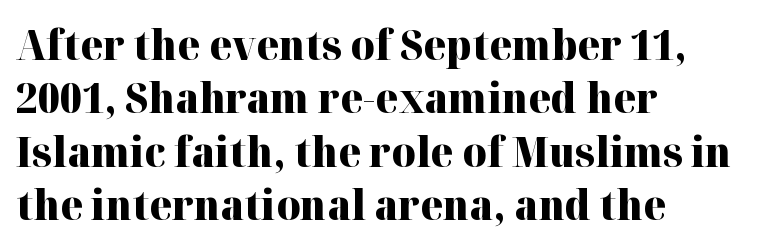
The zone under the glyphs is completely vacant. A typesetter would label this face a serif. Tracking here is standard; glyphs follow each other at the usual distance. The font's upright variant was chosen for this text. What weight is shown? A full bold with thick strokes.
